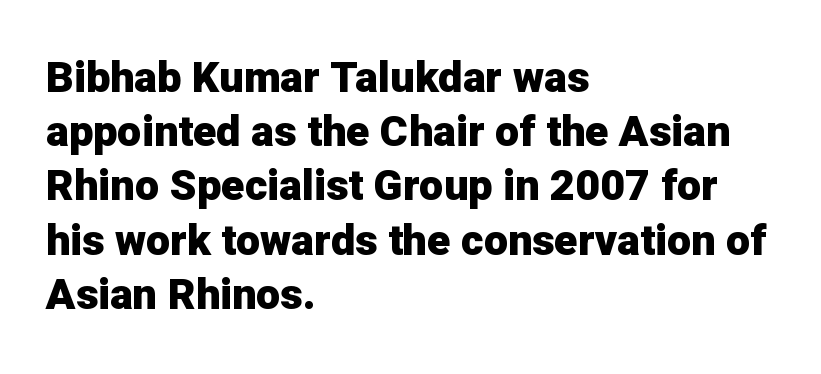
{"serif": "no", "italic": "no", "bold": "yes", "weight": "heavy", "width": "normal", "stroke_contrast": "low", "x_height": "medium", "monospaced": "no", "underline": "no", "align": "left", "line_spacing": "normal", "line_spacing_ratio": 1.26, "letter_spacing": "normal", "letter_spacing_em": 0.0, "glyph_px": 43}
